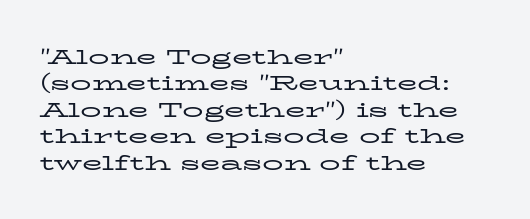
The rendering uses a moderate line-height, typical for paragraphs. Only glyphs here, with clear space below each row. The passage is arranged the way most books set body copy — flush left. Spacing between characters is what you'd get straight out of the box.
